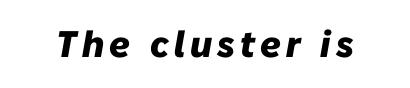
The image shows 37 px heavy type, italic (leaning right); set not underlined; low stroke contrast and a medium x-height.
